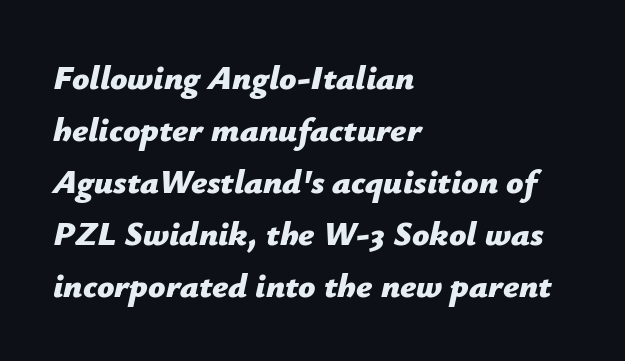
Rule under the text: the space is simply empty. Interline gaps are of average width in this sample. Proportional: the letters do not fall into vertical columns. Observe the lean: these are italic letterforms. A dark, heavy texture on the line: the type is bold. You could call the tracking neutral — neither tight nor loose.
